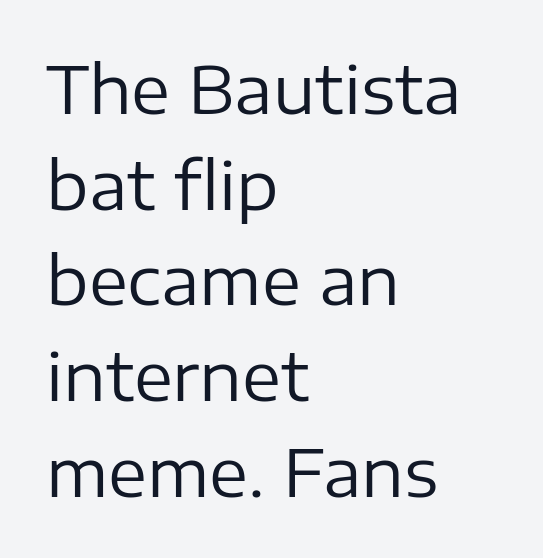
Q: Is the text bold? A: No.
Q: Is the text italic (slanted)? A: No, it is upright.
Q: Is the typeface a serif or a sans-serif typeface? A: Sans-serif.
Q: Is the text underlined? A: No.
Q: How is the paragraph aligned? A: Left-aligned.
Q: Is the spacing between letters normal or unusually wide? A: Normal.
Q: Is the spacing between lines tight, normal or loose? A: Normal.
Q: Width (condensed, normal, or wide)? A: Normal.
Q: Stroke contrast? A: Low.
Q: x-height? A: Medium.
Q: Monospaced? A: No.
